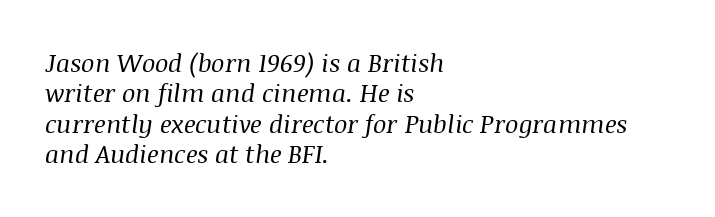
{"italic": "yes", "lean": "right", "slant_degrees": 8, "bold": "no", "underline": "no", "align": "left", "line_spacing_ratio": 1.22, "letter_spacing": "normal", "letter_spacing_em": 0.0, "glyph_px": 25}
